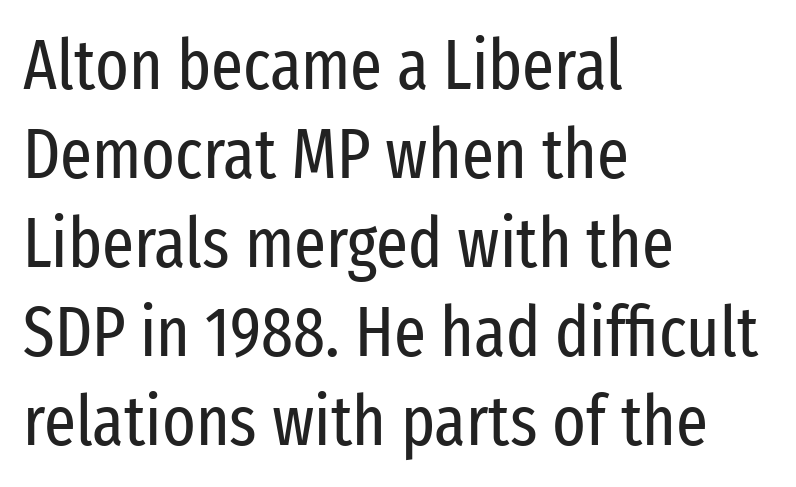
Regarding serifs, this sample does without them. Compared with typical paragraphs, the rows here are spaced about the same. Nope, not italic — everything's standing straight. Here the designer chose a conventional face with non-uniform glyph widths.
